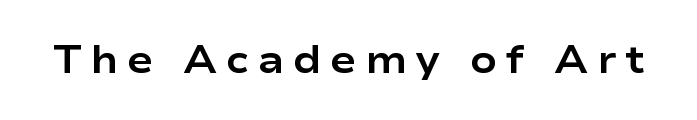
Q: Is the text bold? A: Yes.
Q: Is the text italic (slanted)? A: No, it is upright.
Q: Is the typeface a serif or a sans-serif typeface? A: Sans-serif.
Q: Is the text underlined? A: No.
Q: Is the spacing between letters normal or unusually wide? A: Unusually wide.
Q: Width (condensed, normal, or wide)? A: Wide.
Q: Stroke contrast? A: Low.
Q: x-height? A: Medium.
Q: Monospaced? A: No.
